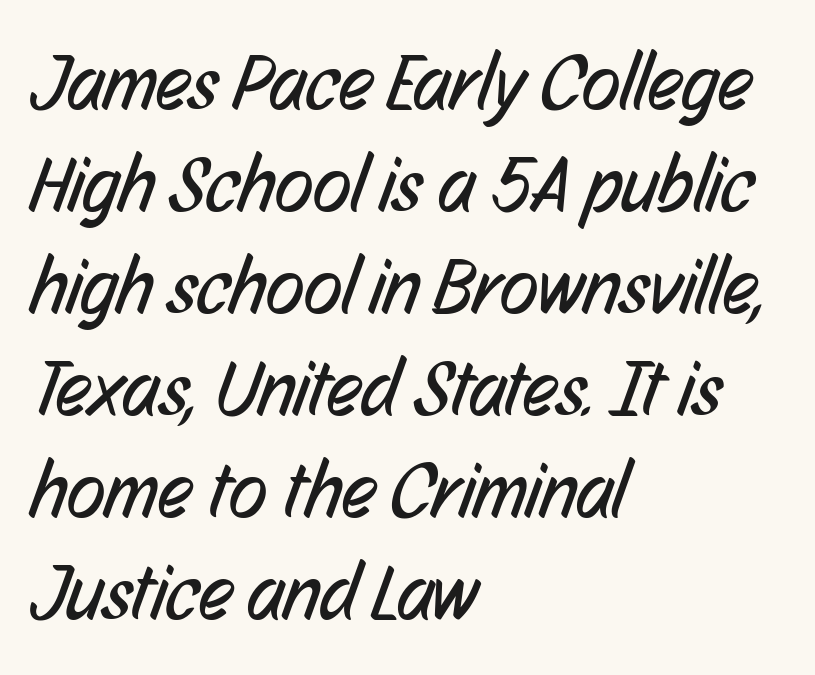
{"serif": "no", "bold": "no", "weight": "regular", "width": "condensed", "stroke_contrast": "low", "x_height": "medium", "monospaced": "no", "underline": "no", "align": "left", "line_spacing": "normal", "line_spacing_ratio": 1.29, "letter_spacing": "normal", "letter_spacing_em": 0.0, "glyph_px": 79}
